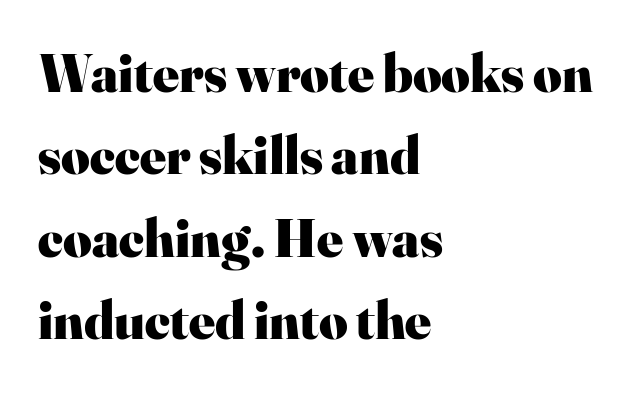
{"serif": "yes", "italic": "no", "bold": "yes", "weight": "heavy", "width": "normal", "stroke_contrast": "high", "x_height": "small", "monospaced": "no", "underline": "no", "align": "left", "line_spacing": "normal", "line_spacing_ratio": 1.5, "letter_spacing": "normal", "letter_spacing_em": 0.0, "glyph_px": 55}
